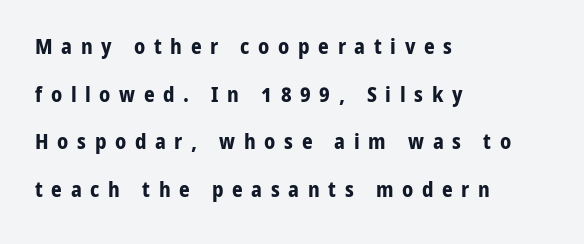
The ragged edge is on the right, which tells us the setting is flush left. The block of text is sparse from top to bottom, with ample space between rows. The letters stand straight up with perfectly vertical stems. The letters are spread apart with noticeably loose tracking. Each row of text sits above clean, open space. Notice how thick the strokes are: this is what a full bold looks like.
